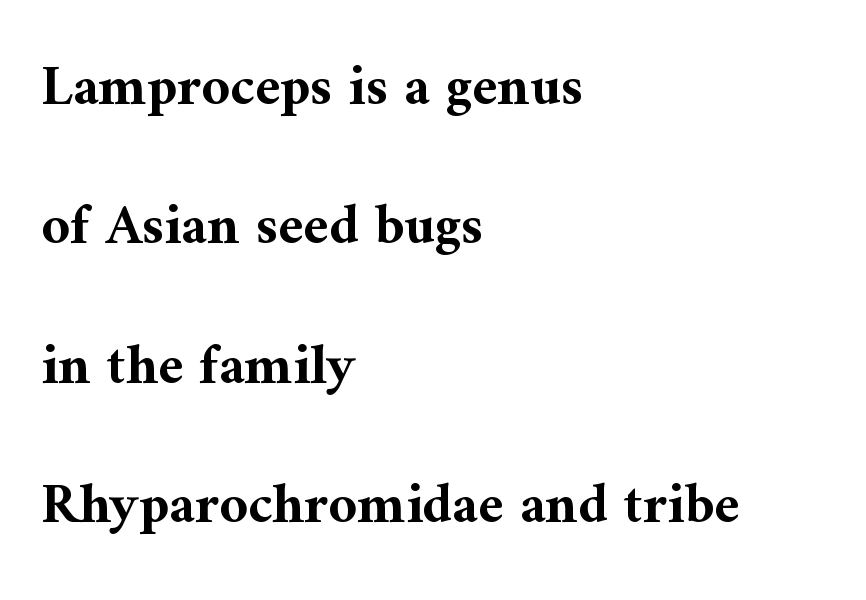
The designer went with a serif here, giving each stem small feet. These lines carry a lot of weight — the face is fully bold. This is roman type, the default non-slanted kind. Think of a printed novel: that variable character pitch is what you see here. Successive baselines arrive slowly, with a big drop between each. The words here are not underlined.
